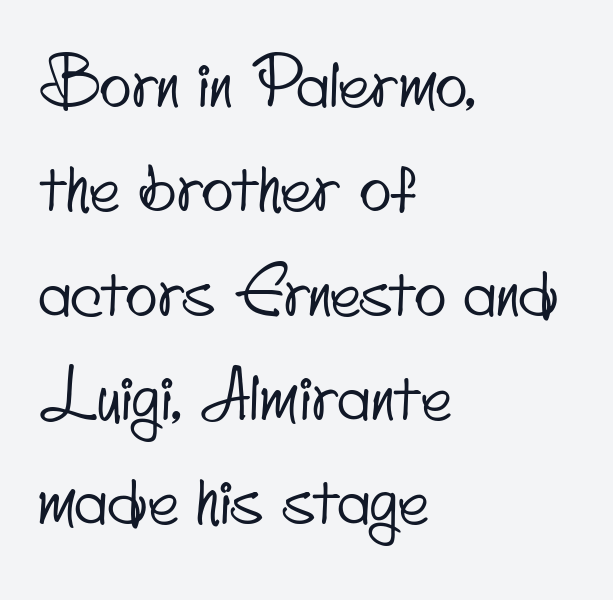
Q: Is the typeface a serif or a sans-serif typeface? A: Sans-serif.
Q: Is the text underlined? A: No.
Q: How is the paragraph aligned? A: Left-aligned.
Q: Is the spacing between letters normal or unusually wide? A: Normal.
Q: Is the spacing between lines tight, normal or loose? A: Normal.
Q: Width (condensed, normal, or wide)? A: Condensed.
Q: Stroke contrast? A: Low.
Q: x-height? A: Small.
Q: Monospaced? A: No.
